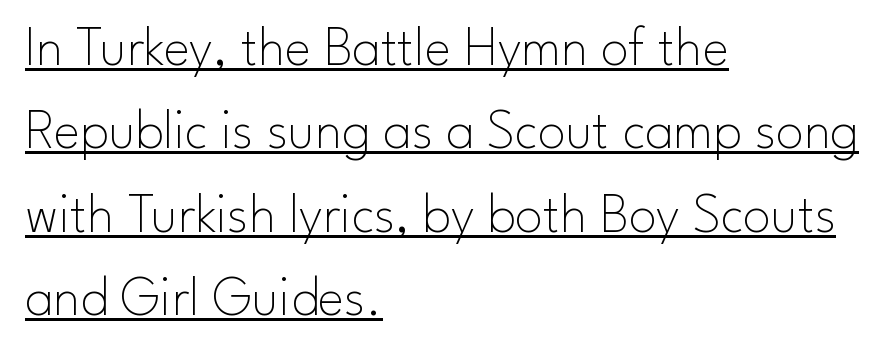
Spacing verdict: proportional, widths tailored to each character. Stems and bowls with no extra thickness — not bold. The rendering anchors every line to the left-hand side. This sample uses plain, unmodified letter spacing. Regarding serifs, this sample does without them. Every word sits above its own underline.
